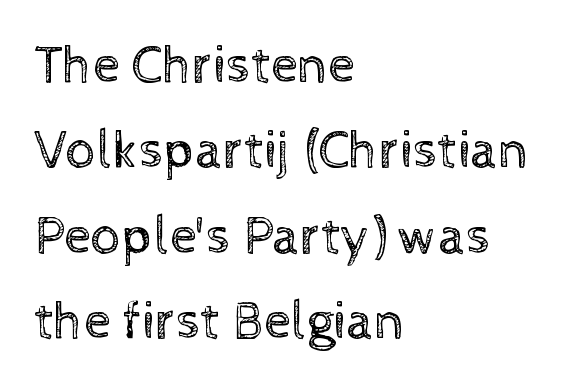
The image shows 54 px regular-weight type, upright; set left-aligned, normal line spacing (1.58x), normal letter spacing, not underlined; a medium x-height.
